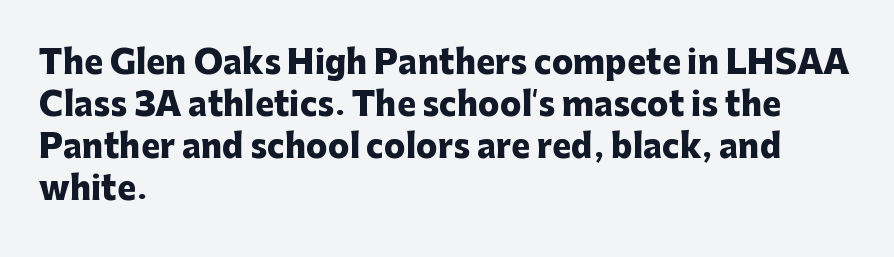
The image shows 32 px heavy sans-serif type, upright; set left-aligned, normal line spacing (1.31x), normal letter spacing, not underlined; low stroke contrast and a medium x-height.
